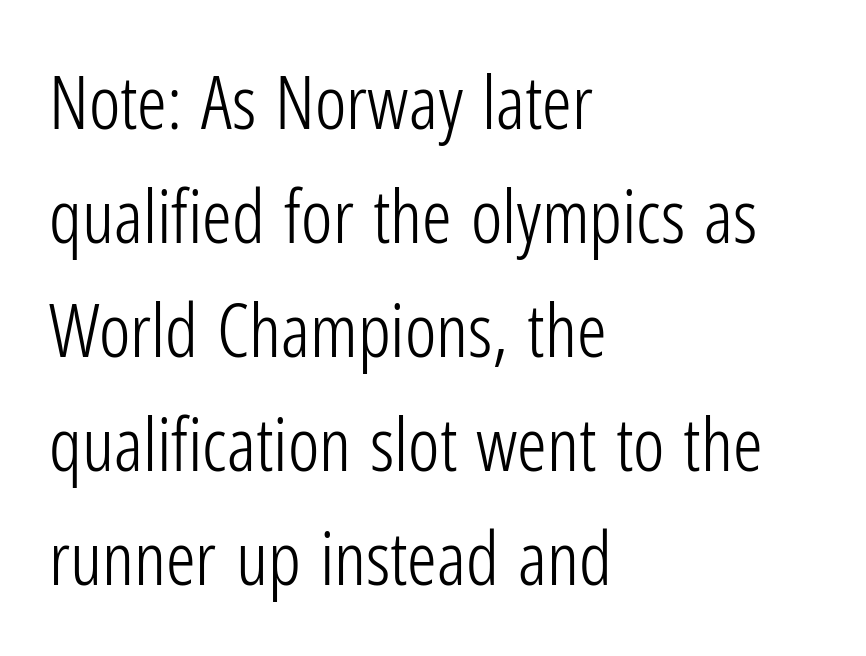
Letters have the restrained weight of plain body copy at most. The lines are quadded left. A typesetter would call this leading conventional body-copy spacing. The specimen omits any rule beneath the text block's lines. Each letter's strokes conclude bluntly, with no projecting serifs.
